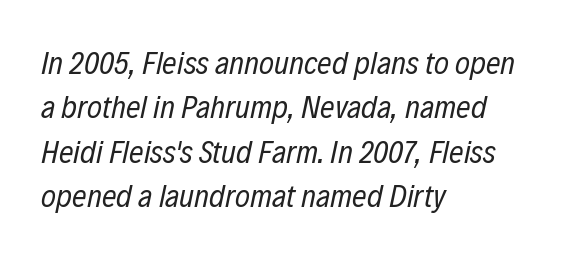
The image shows 32 px regular-weight, condensed type, italic (leaning right); set left-aligned, normal line spacing (1.39x), normal letter spacing, not underlined; low stroke contrast and a medium x-height.
